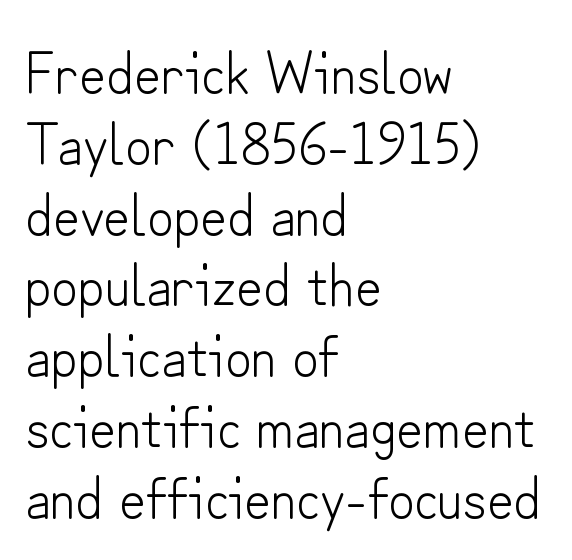
{"serif": "no", "italic": "no", "bold": "no", "weight": "light", "width": "normal", "stroke_contrast": "low", "x_height": "small", "monospaced": "no", "underline": "no", "align": "left", "line_spacing_ratio": 1.22, "letter_spacing": "normal", "letter_spacing_em": 0.0, "glyph_px": 58}
